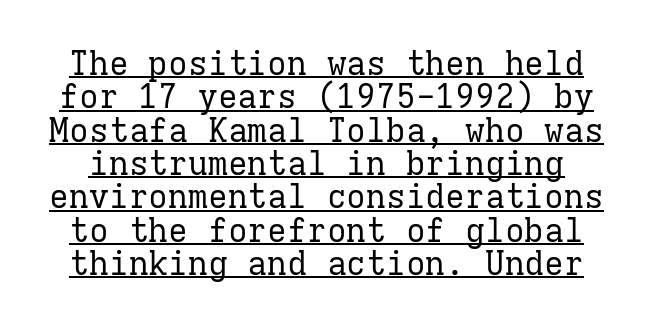
Notice how a bar underscores the lettering throughout. A typesetter would call this monospace, since all characters share one set width. Heaviness? Minimal to ordinary, like unemphasized prose. Closely set lines give the paragraph a compact silhouette. Between one letter and the next there's only the usual sliver of space.
